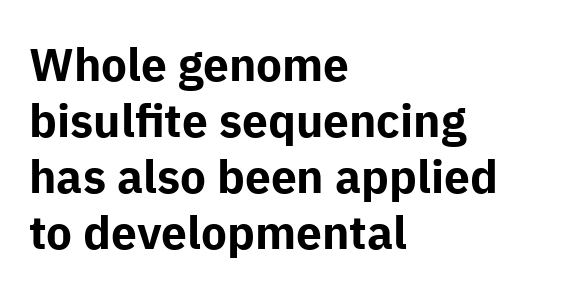
{"serif": "no", "italic": "no", "bold": "yes", "weight": "bold", "width": "normal", "stroke_contrast": "low", "x_height": "medium", "monospaced": "no", "underline": "no", "align": "left", "line_spacing_ratio": 1.22, "letter_spacing": "normal", "letter_spacing_em": 0.0, "glyph_px": 46}
